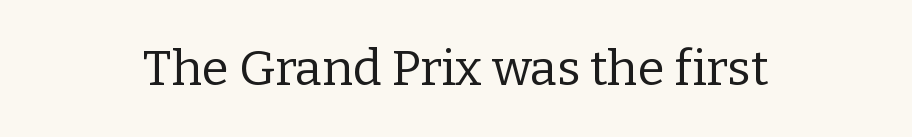
Q: Is the text bold? A: No.
Q: Is the text italic (slanted)? A: No, it is upright.
Q: Is the typeface a serif or a sans-serif typeface? A: Serif.
Q: Is the text underlined? A: No.
Q: How is the paragraph aligned? A: Centered.
Q: Is the spacing between letters normal or unusually wide? A: Normal.
Q: Width (condensed, normal, or wide)? A: Normal.
Q: Stroke contrast? A: Low.
Q: x-height? A: Medium.
Q: Monospaced? A: No.
